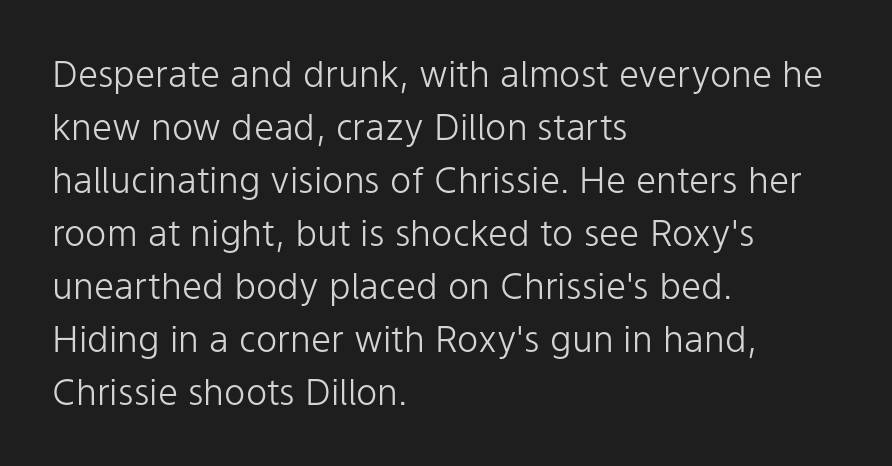
The image shows 36 px light sans-serif type, upright; set left-aligned, normal line spacing (1.47x), normal letter spacing, not underlined; low stroke contrast and a medium x-height.
